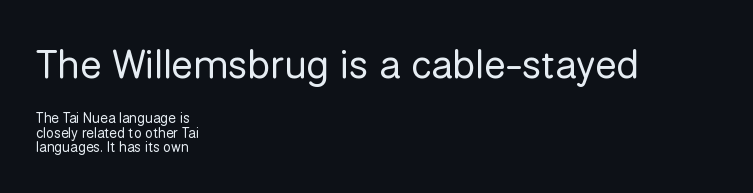
{"serif": "no", "italic": "no", "bold": "no", "weight": "regular", "width": "normal", "stroke_contrast": "low", "x_height": "medium", "monospaced": "no", "underline": "no", "align": "left", "line_spacing": "tight", "line_spacing_ratio": 1.01, "letter_spacing": "normal", "letter_spacing_em": 0.0, "larger_block": "first", "size_ratio": 2.86, "glyph_px": 40}
